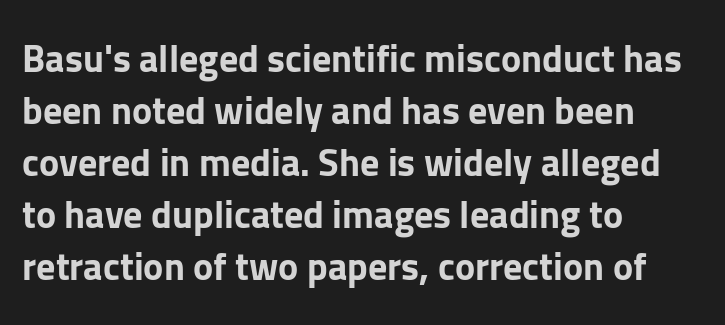
Q: Is the text bold? A: Yes.
Q: Is the text italic (slanted)? A: No, it is upright.
Q: Is the typeface a serif or a sans-serif typeface? A: Sans-serif.
Q: Is the text underlined? A: No.
Q: How is the paragraph aligned? A: Left-aligned.
Q: Is the spacing between letters normal or unusually wide? A: Normal.
Q: Is the spacing between lines tight, normal or loose? A: Normal.
Q: Width (condensed, normal, or wide)? A: Normal.
Q: Stroke contrast? A: Low.
Q: x-height? A: Medium.
Q: Monospaced? A: No.
